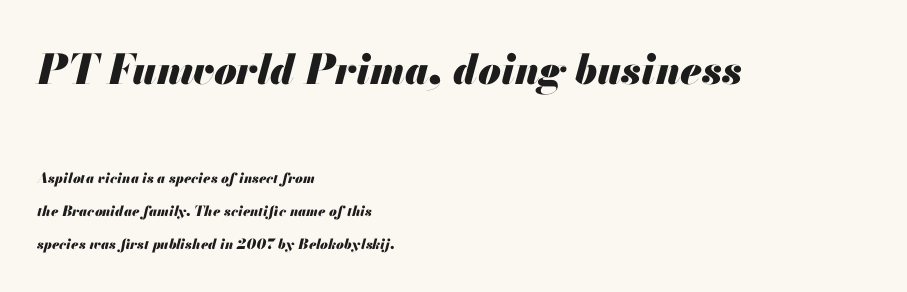
{"italic": "yes", "lean": "right", "slant_degrees": 13, "bold": "yes", "weight": "heavy", "width": "normal", "stroke_contrast": "medium", "x_height": "small", "monospaced": "no", "underline": "no", "align": "left", "line_spacing": "loose", "line_spacing_ratio": 2.36, "letter_spacing": "normal", "letter_spacing_em": 0.0, "larger_block": "first", "size_ratio": 2.93, "glyph_px": 41}
